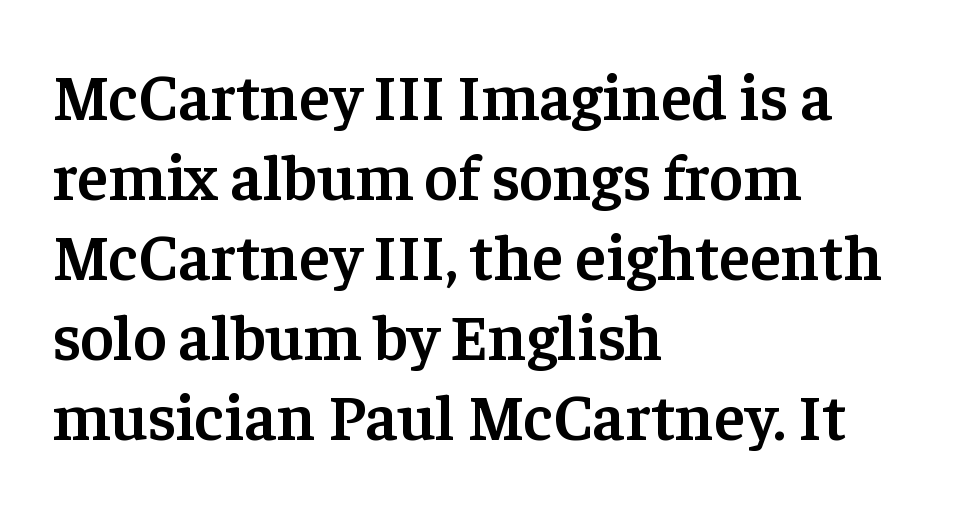
Q: Is the text bold? A: Semi-bold.
Q: Is the text italic (slanted)? A: No, it is upright.
Q: Is the typeface a serif or a sans-serif typeface? A: Serif.
Q: Is the text underlined? A: No.
Q: How is the paragraph aligned? A: Left-aligned.
Q: Is the spacing between letters normal or unusually wide? A: Normal.
Q: Width (condensed, normal, or wide)? A: Normal.
Q: Stroke contrast? A: Low.
Q: x-height? A: Medium.
Q: Monospaced? A: No.
